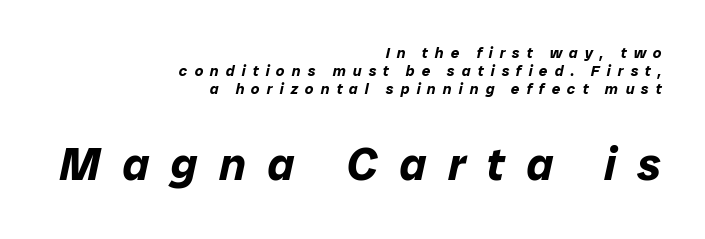
Summary of weight: heavy, a full bold. The gap between lines stays unmarked. Do the characters align in a grid? No, the font is proportional. The font's italic variant was chosen for this text. Display-style spreading of the glyphs; the letterfit is very open. Layout note: lines flush right.
